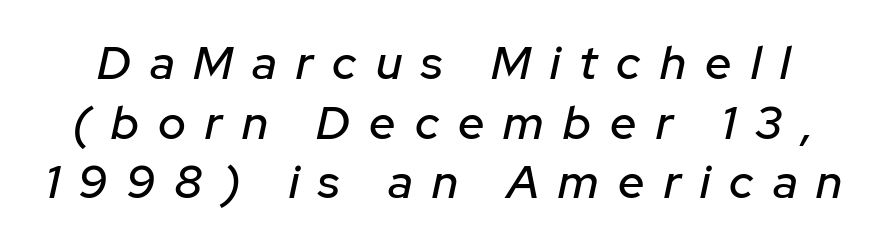
What stands out about the letter spacing? Its width — letters are far apart. A clean baseline with only descenders dipping below it. Looks like regular typesetting: each glyph gets only the width it needs. Honestly, the row spacing looks completely unremarkable. Slant detected: the letters are inclined.
